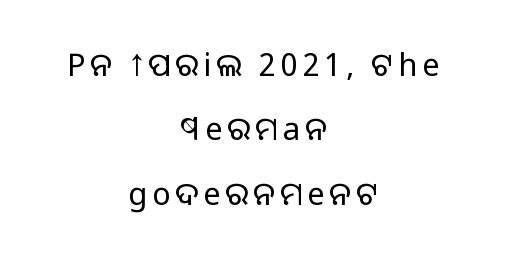
Q: Is the text bold? A: No.
Q: Is the text italic (slanted)? A: No, it is upright.
Q: Is the typeface a serif or a sans-serif typeface? A: Sans-serif.
Q: Is the text underlined? A: No.
Q: How is the paragraph aligned? A: Centered.
Q: Is the spacing between lines tight, normal or loose? A: Loose.
Q: Width (condensed, normal, or wide)? A: Normal.
Q: Stroke contrast? A: Low.
Q: x-height? A: Large.
Q: Monospaced? A: No.
